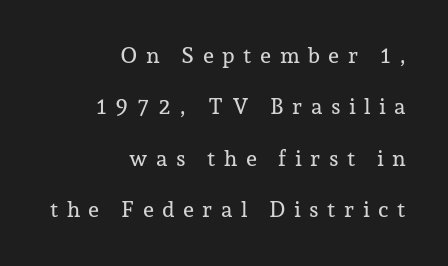
The baseline area is clear. Look at the tracking — it's clearly loosened, letters drifting apart. A student would call this right alignment; a typographer would say flush right, rag left. The designer dialed line spacing up above the default. The font's upright variant was chosen for this text.
